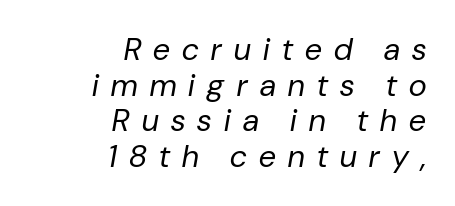
The image shows 31 px regular-weight type, italic (leaning right); set right-aligned, tight line spacing (1.15x), unusually wide letter spacing (+0.4 em), not underlined; low stroke contrast and a medium x-height.
